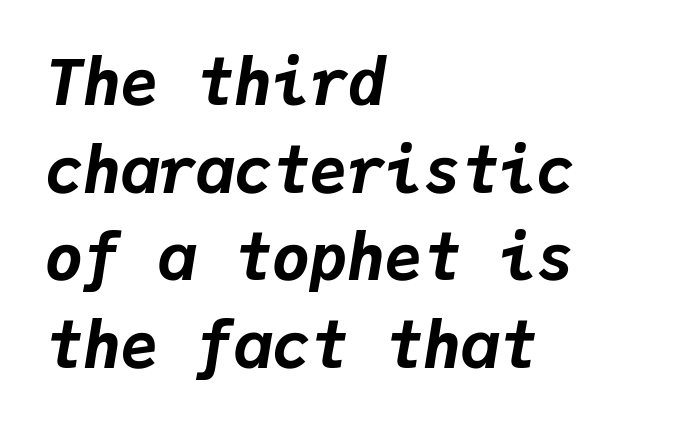
Q: Is the text bold? A: Yes.
Q: Is the text italic (slanted)? A: Yes, it leans right by about 9 degrees.
Q: Is the text underlined? A: No.
Q: How is the paragraph aligned? A: Left-aligned.
Q: Is the spacing between letters normal or unusually wide? A: Normal.
Q: Is the spacing between lines tight, normal or loose? A: Normal.
Q: Width (condensed, normal, or wide)? A: Normal.
Q: Stroke contrast? A: Low.
Q: x-height? A: Medium.
Q: Monospaced? A: Yes.
